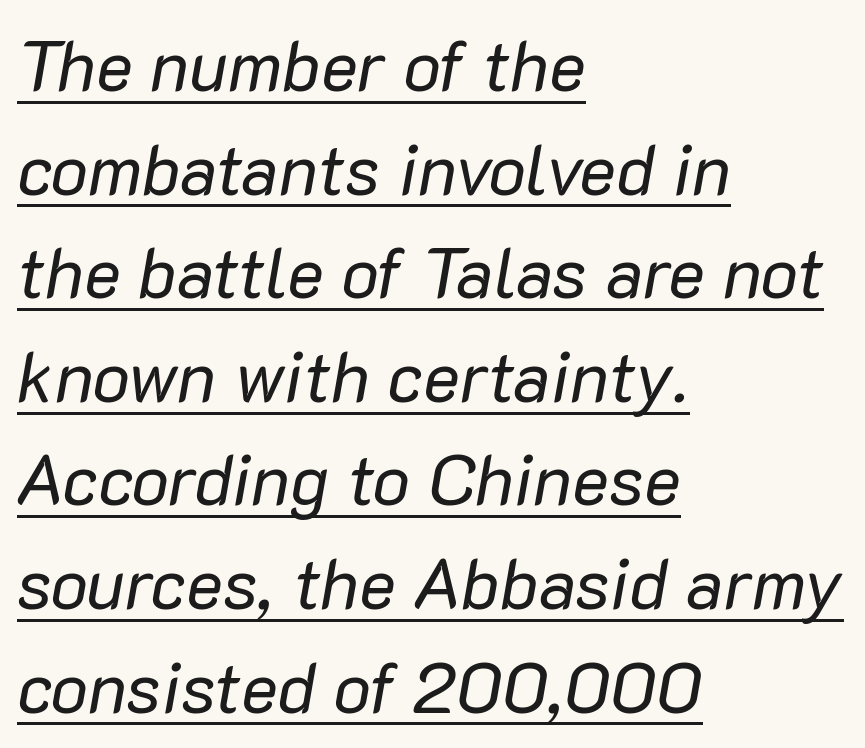
The image shows 70 px regular-weight type, italic (leaning right); set left-aligned, normal line spacing (1.48x), normal letter spacing, underlined; low stroke contrast and a medium x-height.
